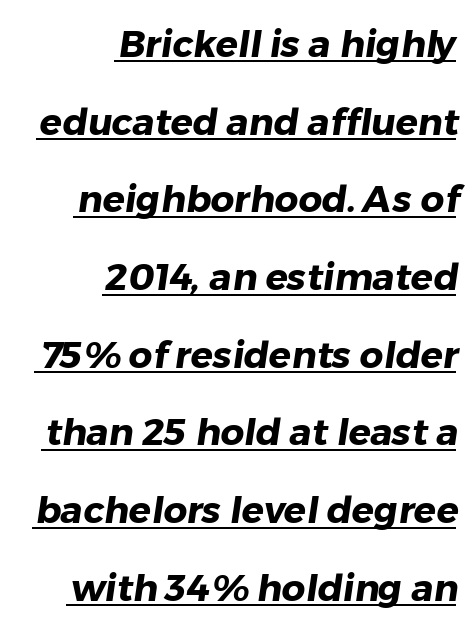
Q: Is the text bold? A: Yes.
Q: Is the typeface a serif or a sans-serif typeface? A: Sans-serif.
Q: Is the text underlined? A: Yes.
Q: How is the paragraph aligned? A: Right-aligned.
Q: Is the spacing between letters normal or unusually wide? A: Normal.
Q: Is the spacing between lines tight, normal or loose? A: Loose.
Q: Width (condensed, normal, or wide)? A: Normal.
Q: Stroke contrast? A: Low.
Q: x-height? A: Medium.
Q: Monospaced? A: No.
